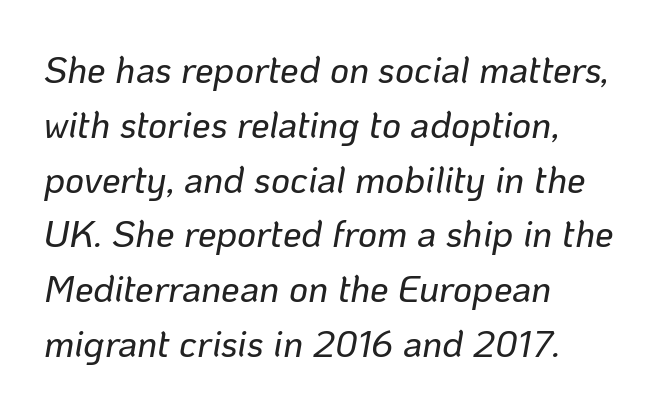
Each letter keeps its own natural width here, so spacing adapts to shape. Rendered with sloped, italic letterforms. Is there much room between lines? A standard amount, neither cramped nor airy. A classic flush-left, rag-right setting is used for this passage.
